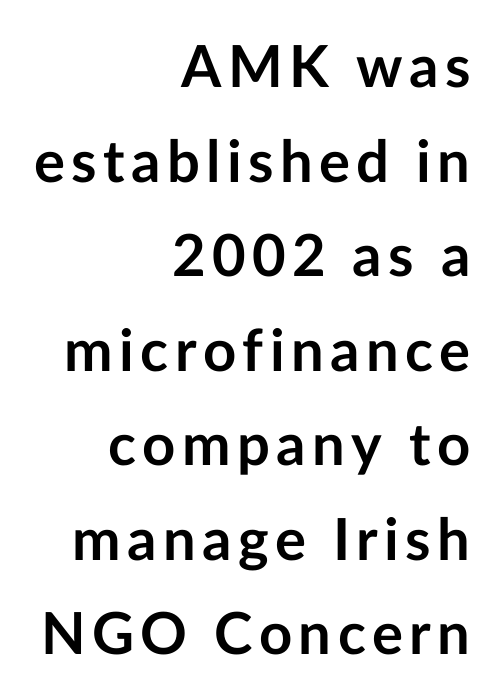
{"serif": "no", "italic": "no", "bold": "yes", "weight": "semibold", "width": "normal", "stroke_contrast": "low", "x_height": "medium", "monospaced": "no", "underline": "no", "align": "right", "line_spacing": "normal", "line_spacing_ratio": 1.63, "glyph_px": 58}
